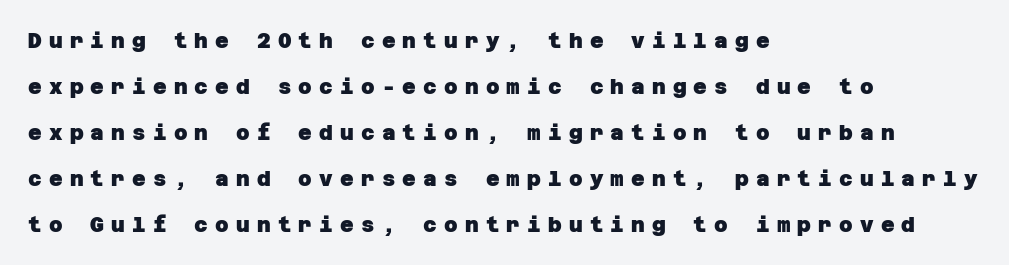
{"bold": "yes", "underline": "no", "align": "left", "line_spacing": "loose", "line_spacing_ratio": 2.19, "letter_spacing": "wide", "letter_spacing_em": 0.34, "glyph_px": 21}
